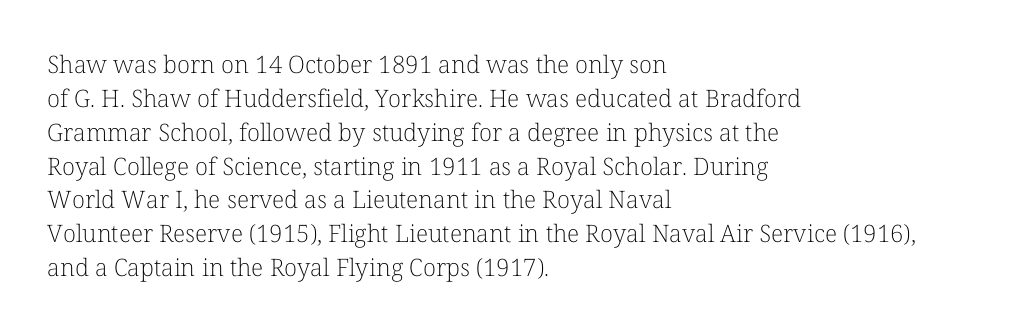
Decoration check: the copy has no underline. Teacher's note: observe the even left margin — that is flush-left alignment. Interline gaps are of average width in this sample. No chunkiness to these letters — they're not bold. These lines were composed using upright roman letters.
